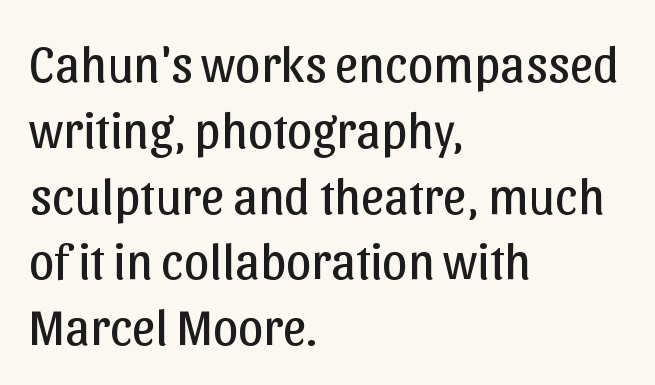
Q: Is the text bold? A: No.
Q: Is the text italic (slanted)? A: No, it is upright.
Q: Is the typeface a serif or a sans-serif typeface? A: Sans-serif.
Q: Is the text underlined? A: No.
Q: How is the paragraph aligned? A: Left-aligned.
Q: Is the spacing between letters normal or unusually wide? A: Normal.
Q: Is the spacing between lines tight, normal or loose? A: Normal.
Q: Width (condensed, normal, or wide)? A: Normal.
Q: Stroke contrast? A: Low.
Q: x-height? A: Medium.
Q: Monospaced? A: No.
